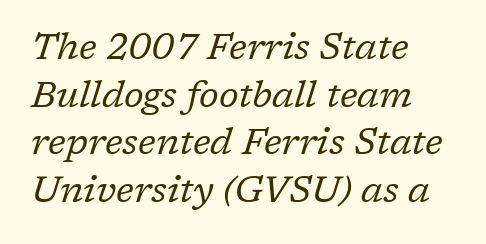
Q: Is the text bold? A: No.
Q: Is the text italic (slanted)? A: Yes, it leans right by about 17 degrees.
Q: Is the typeface a serif or a sans-serif typeface? A: Serif.
Q: Is the text underlined? A: No.
Q: How is the paragraph aligned? A: Left-aligned.
Q: Is the spacing between letters normal or unusually wide? A: Normal.
Q: Is the spacing between lines tight, normal or loose? A: Normal.
Q: Width (condensed, normal, or wide)? A: Normal.
Q: Stroke contrast? A: Low.
Q: x-height? A: Medium.
Q: Monospaced? A: No.
